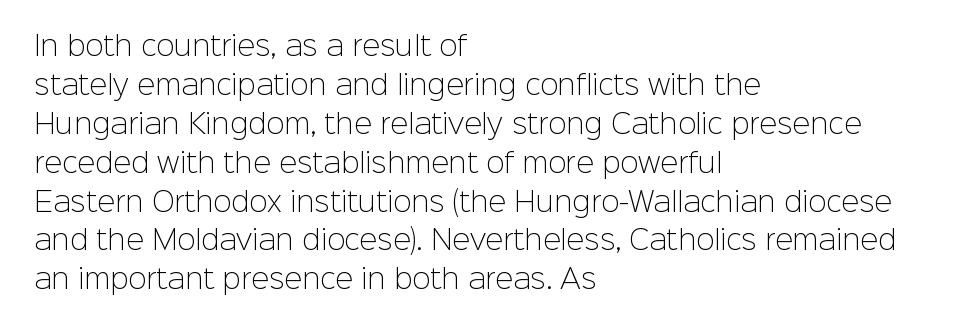
{"italic": "no", "bold": "no", "underline": "no", "align": "left", "line_spacing": "normal", "line_spacing_ratio": 1.44, "letter_spacing": "normal", "letter_spacing_em": 0.0, "glyph_px": 27}
